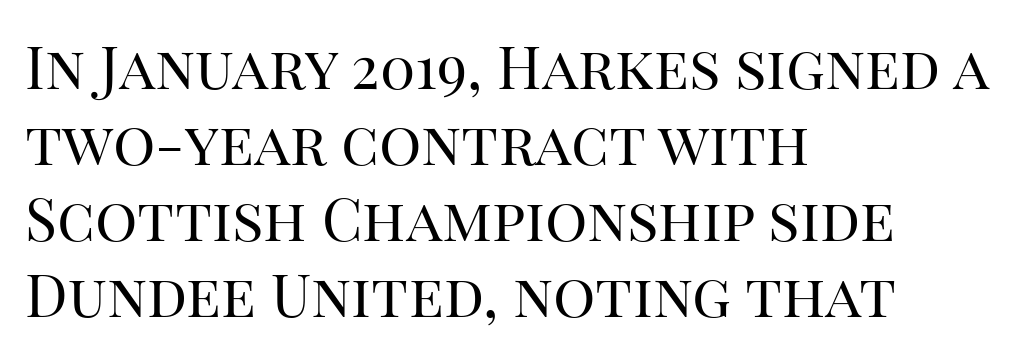
Q: Is the text bold? A: No.
Q: Is the text italic (slanted)? A: No, it is upright.
Q: Is the typeface a serif or a sans-serif typeface? A: Serif.
Q: Is the text underlined? A: No.
Q: How is the paragraph aligned? A: Left-aligned.
Q: Is the spacing between letters normal or unusually wide? A: Normal.
Q: Is the spacing between lines tight, normal or loose? A: Normal.
Q: Width (condensed, normal, or wide)? A: Normal.
Q: Stroke contrast? A: High.
Q: x-height? A: Large.
Q: Monospaced? A: No.
